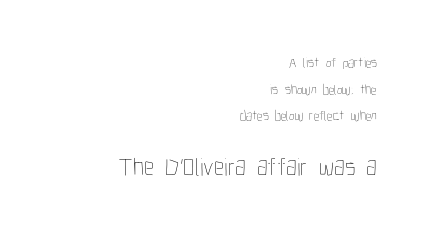
Q: Is the text bold? A: No.
Q: Is the text italic (slanted)? A: No, it is upright.
Q: Is the text underlined? A: No.
Q: How is the paragraph aligned? A: Right-aligned.
Q: Is the spacing between letters normal or unusually wide? A: Normal.
Q: Is the spacing between lines tight, normal or loose? A: Loose.
Q: Which block of text is set in a larger size, the first (top) or the second (bottom)? A: The second (bottom) one.
